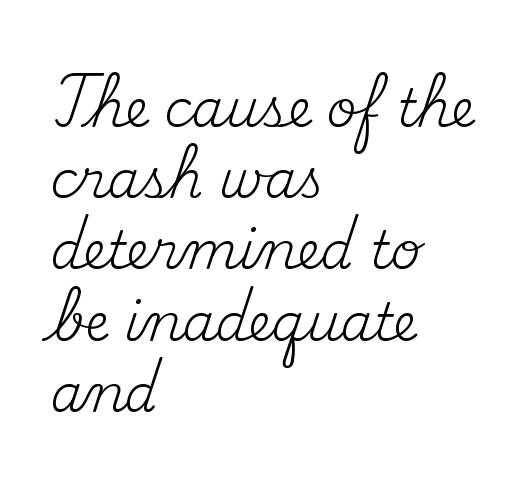
Q: Is the text bold? A: No.
Q: Is the text italic (slanted)? A: Yes.
Q: Is the typeface a serif or a sans-serif typeface? A: Serif.
Q: Is the text underlined? A: No.
Q: How is the paragraph aligned? A: Left-aligned.
Q: Is the spacing between letters normal or unusually wide? A: Normal.
Q: Is the spacing between lines tight, normal or loose? A: Normal.
Q: Width (condensed, normal, or wide)? A: Normal.
Q: Stroke contrast? A: Medium.
Q: x-height? A: Small.
Q: Monospaced? A: No.
